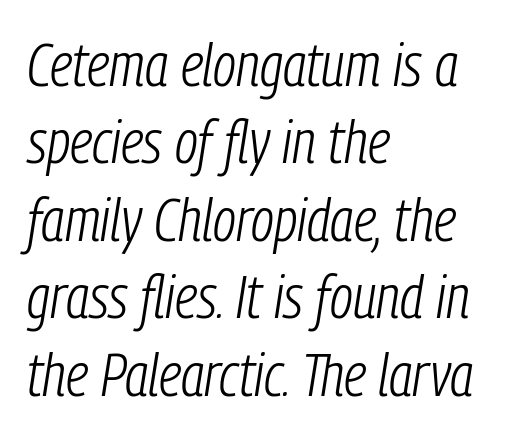
You could call the tracking neutral — neither tight nor loose. Observe the lean: these are italic letterforms. Horizontal alignment here is leftward, the default for most running prose. The strokes carry an ordinary text weight at most. Underlining? Definitely not there.
